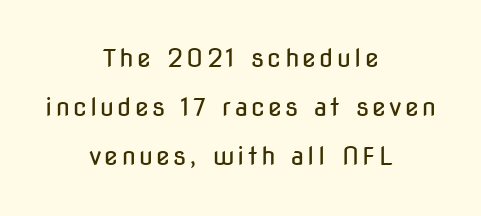
{"italic": "no", "bold": "no", "underline": "no", "align": "center", "line_spacing": "loose", "line_spacing_ratio": 1.97, "glyph_px": 25}
